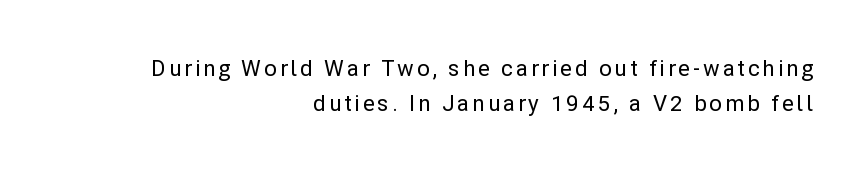
{"italic": "no", "underline": "no", "align": "right", "line_spacing": "normal", "line_spacing_ratio": 1.59, "glyph_px": 22}
